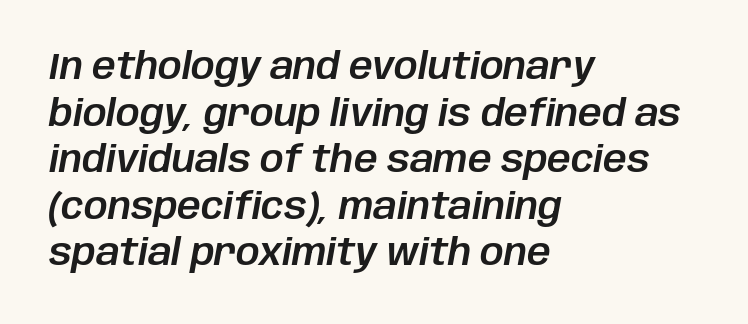
Q: Is the text italic (slanted)? A: Yes, it leans right by about 10 degrees.
Q: Is the text underlined? A: No.
Q: How is the paragraph aligned? A: Left-aligned.
Q: Is the spacing between letters normal or unusually wide? A: Normal.
Q: Is the spacing between lines tight, normal or loose? A: Normal.
Q: Width (condensed, normal, or wide)? A: Normal.
Q: Stroke contrast? A: Low.
Q: x-height? A: Large.
Q: Monospaced? A: No.
